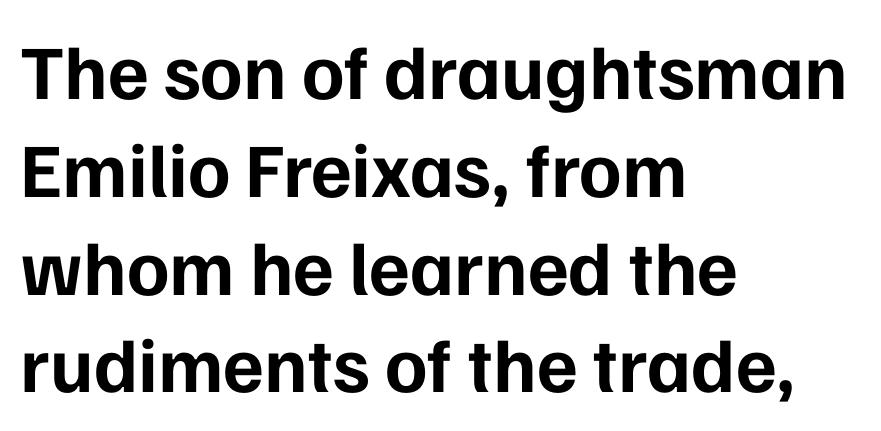
{"serif": "no", "italic": "no", "bold": "yes", "weight": "bold", "width": "normal", "stroke_contrast": "low", "x_height": "medium", "monospaced": "no", "underline": "no", "align": "left", "line_spacing": "normal", "line_spacing_ratio": 1.27, "letter_spacing": "normal", "letter_spacing_em": 0.0, "glyph_px": 77}
